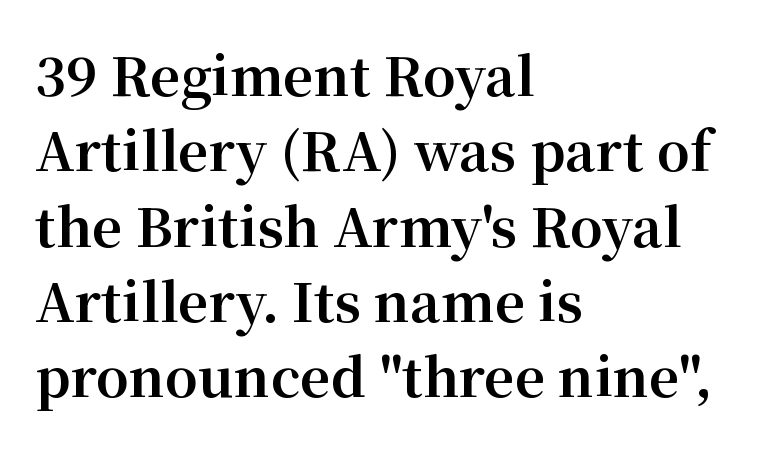
The line texture is even and compact thanks to regular tracking. This rendering employs a face with finishing strokes, i.e., a serif. Honestly, the row spacing looks completely unremarkable. Every character sits straight up, as roman type does. Layout note: lines flush left. Each letter keeps its own natural width here, so spacing adapts to shape.
